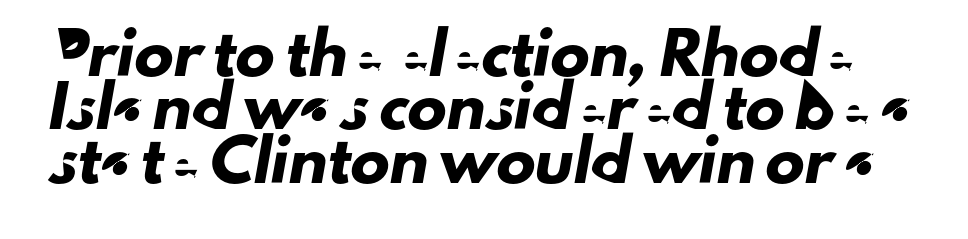
The image shows 39 px sans-serif type; set normal line spacing (1.37x), normal letter spacing, not underlined; low stroke contrast and a small x-height.
